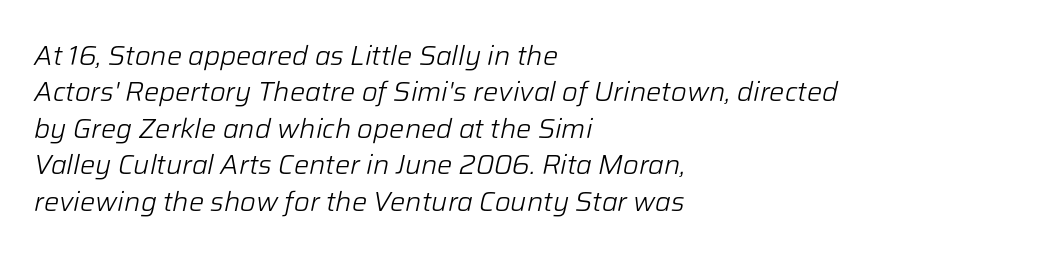
The image shows 27 px text type, italic (leaning right); set left-aligned, normal line spacing (1.35x), normal letter spacing, not underlined.
